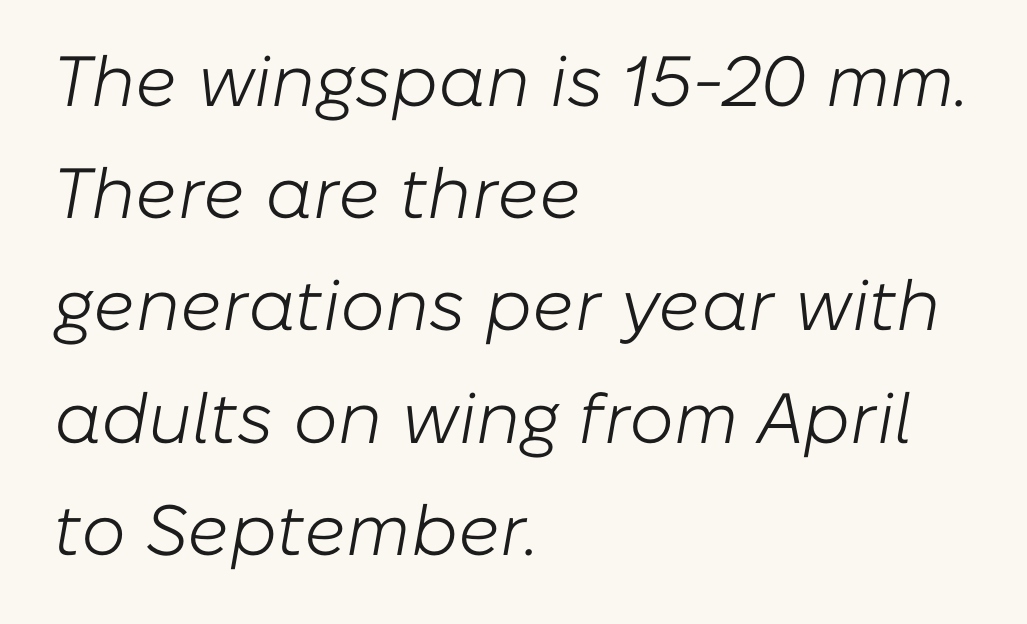
Q: Is the text bold? A: No.
Q: Is the text italic (slanted)? A: Yes, it leans right by about 10 degrees.
Q: Is the text underlined? A: No.
Q: How is the paragraph aligned? A: Left-aligned.
Q: Is the spacing between letters normal or unusually wide? A: Normal.
Q: Is the spacing between lines tight, normal or loose? A: Normal.
Q: Width (condensed, normal, or wide)? A: Normal.
Q: Stroke contrast? A: Low.
Q: x-height? A: Medium.
Q: Monospaced? A: No.
